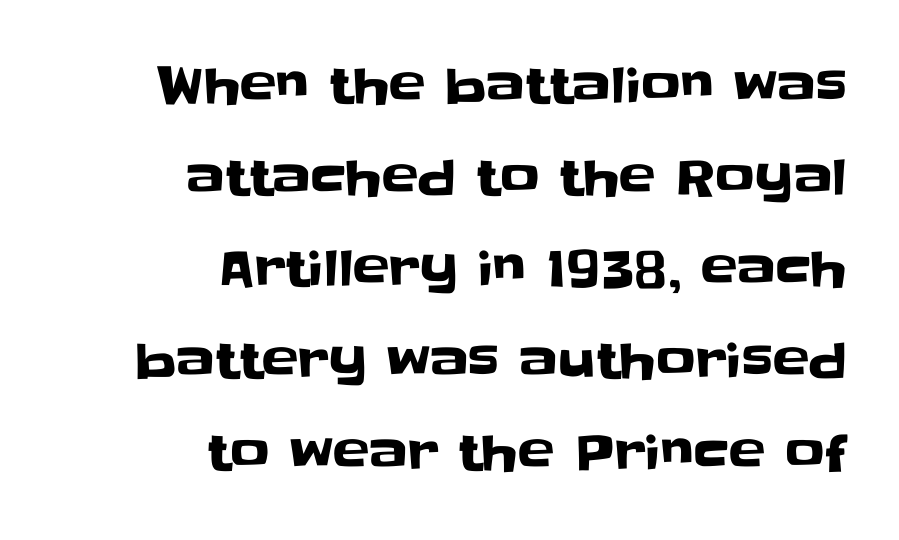
The space beneath each line is pristine and unruled. Look at the bottom of the vertical strokes: they stop flat, with no serifs. This sample has the flowing, uneven cadence of proportional lettering. Tall strokes in this sample are plumb rather than angled. This sample is right-justified, so line beginnings fall wherever the words allow. Honestly, the letter spacing is just normal — you wouldn't notice it.
